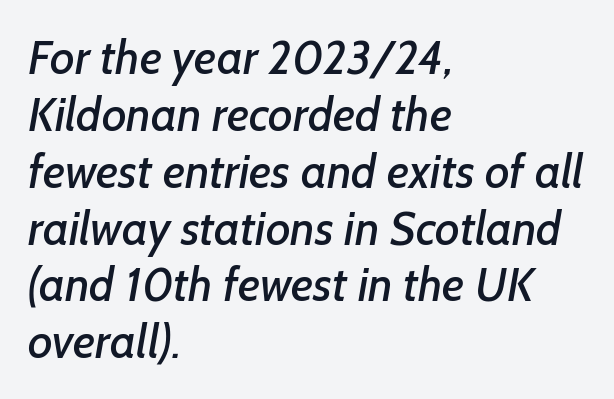
Q: Is the typeface a serif or a sans-serif typeface? A: Sans-serif.
Q: Is the text underlined? A: No.
Q: How is the paragraph aligned? A: Left-aligned.
Q: Is the spacing between letters normal or unusually wide? A: Normal.
Q: Width (condensed, normal, or wide)? A: Normal.
Q: Stroke contrast? A: Low.
Q: x-height? A: Medium.
Q: Monospaced? A: No.
